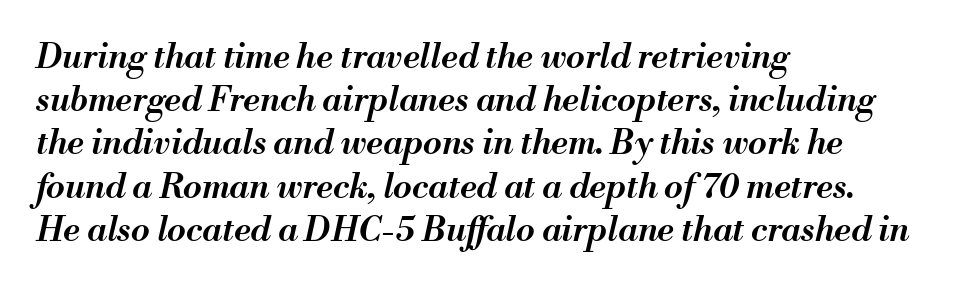
{"italic": "yes", "lean": "right", "slant_degrees": 13, "bold": "semi", "weight": "semibold", "width": "normal", "stroke_contrast": "medium", "x_height": "small", "monospaced": "no", "underline": "no", "align": "left", "line_spacing": "normal", "line_spacing_ratio": 1.27, "letter_spacing": "normal", "letter_spacing_em": 0.0, "glyph_px": 34}
